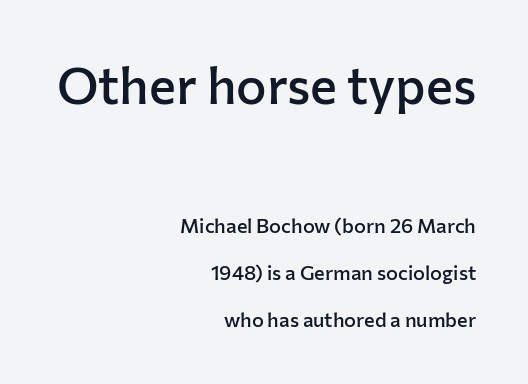
The image shows 51 px semibold sans-serif type, upright; set right-aligned, loose line spacing (2.34x), normal letter spacing, not underlined; the first (top) block is 2.55x larger; low stroke contrast and a medium x-height.
